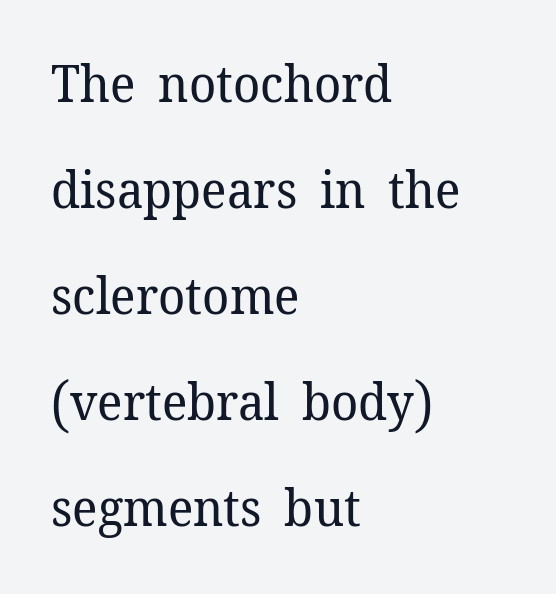
In terms of leading, this rendering errs on the spacious side. The letterforms sit at book weight or below. Serifs: yes, visible at the terminals of the letterforms. The setting favours the left margin, as ordinary paragraphs usually do. Only glyphs here, with clear space below each row. The letters advance in unequal steps, a hallmark of proportional type.
